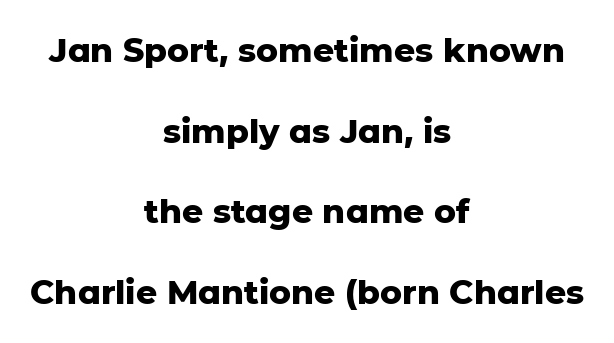
The image shows 33 px heavy sans-serif type, upright; set centered, loose line spacing (2.44x), normal letter spacing, not underlined; low stroke contrast and a medium x-height.
